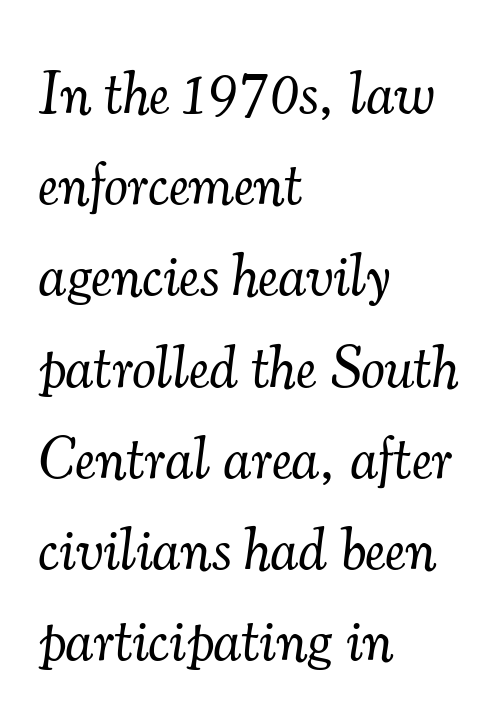
Q: Is the text bold? A: No.
Q: Is the text italic (slanted)? A: Yes, it leans right by about 7 degrees.
Q: Is the typeface a serif or a sans-serif typeface? A: Serif.
Q: Is the text underlined? A: No.
Q: How is the paragraph aligned? A: Left-aligned.
Q: Is the spacing between letters normal or unusually wide? A: Normal.
Q: Is the spacing between lines tight, normal or loose? A: Normal.
Q: Width (condensed, normal, or wide)? A: Normal.
Q: Stroke contrast? A: Medium.
Q: x-height? A: Small.
Q: Monospaced? A: No.
